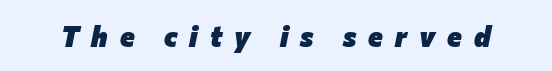
The rendering applies a slant to the glyphs. A typesetter would call this proportional, since set widths differ per character. This is heavy type, rendered in bold. Words appear elongated and porous because spacing is wide. Check the space under the baseline: it is left empty.
